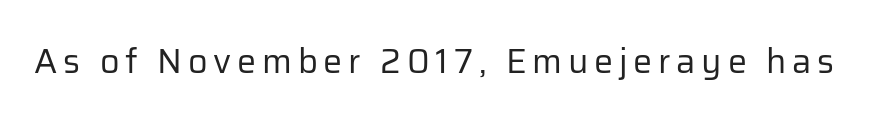
Q: Is the text bold? A: No.
Q: Is the text italic (slanted)? A: No, it is upright.
Q: Is the typeface a serif or a sans-serif typeface? A: Sans-serif.
Q: Is the text underlined? A: No.
Q: Width (condensed, normal, or wide)? A: Normal.
Q: Stroke contrast? A: Low.
Q: x-height? A: Medium.
Q: Monospaced? A: No.
